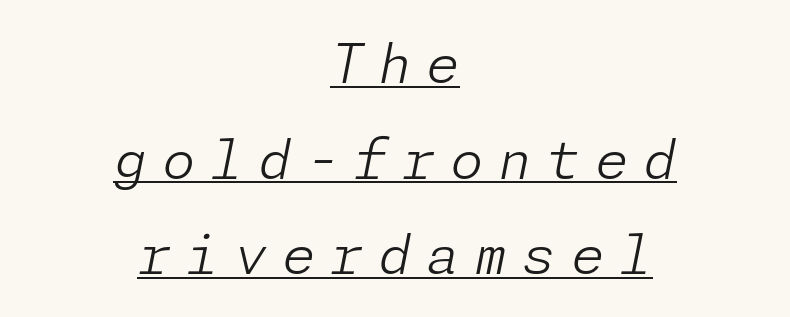
The image shows 54 px light type, italic (leaning right); set centered, line spacing 1.77x, unusually wide letter spacing (+0.27 em), underlined; low stroke contrast and a medium x-height.
